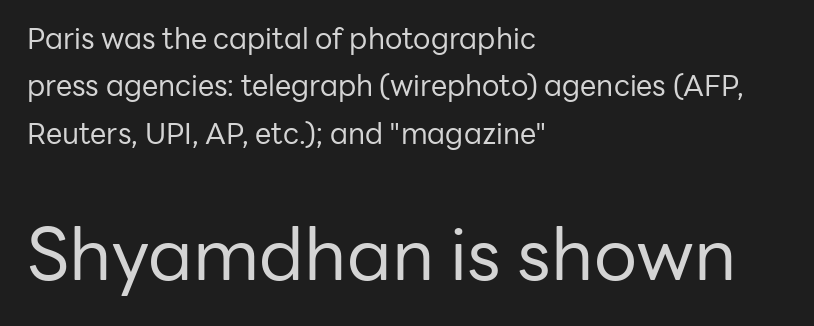
Nothing sits at the stroke ends, so this counts as sans-serif. Honestly, there is no underline to notice here at all. There is no visible air inserted between adjacent glyphs. You could not count columns in this text — the font is proportionally spaced. Whoever set this chose a conventional vertical rhythm.
